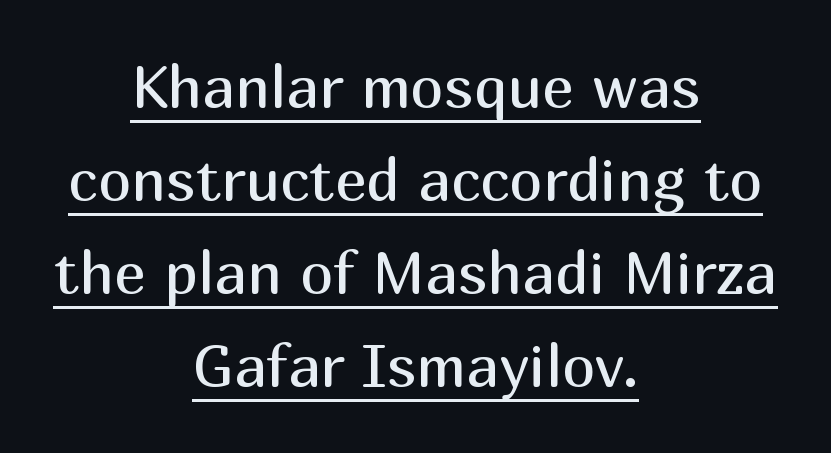
Q: Is the text bold? A: No.
Q: Is the text italic (slanted)? A: No, it is upright.
Q: Is the typeface a serif or a sans-serif typeface? A: Sans-serif.
Q: Is the text underlined? A: Yes.
Q: How is the paragraph aligned? A: Centered.
Q: Is the spacing between letters normal or unusually wide? A: Normal.
Q: Is the spacing between lines tight, normal or loose? A: Normal.
Q: Width (condensed, normal, or wide)? A: Normal.
Q: Stroke contrast? A: Medium.
Q: x-height? A: Medium.
Q: Monospaced? A: No.
